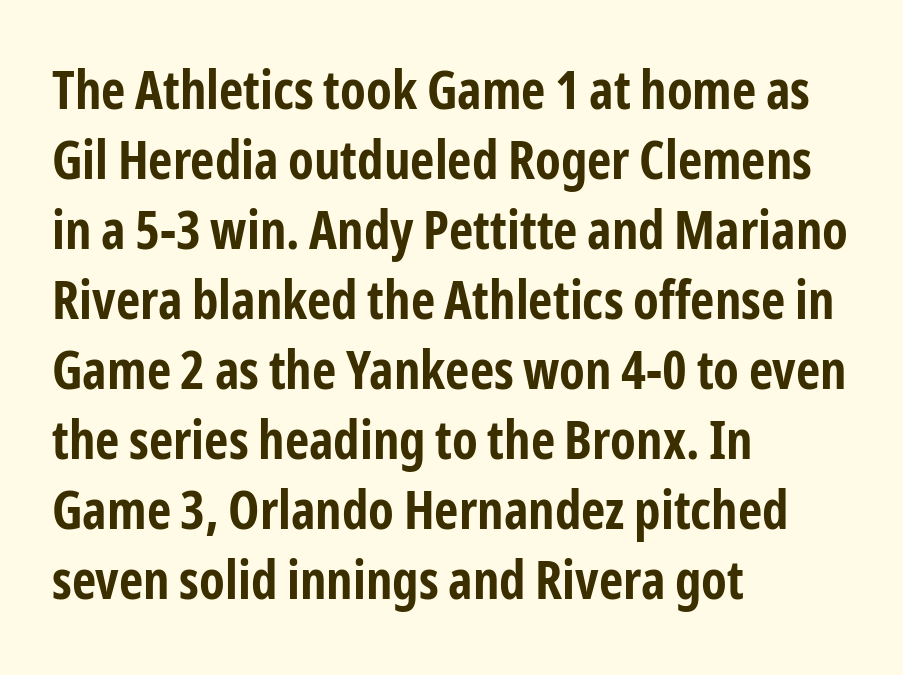
The image shows 53 px bold, condensed sans-serif type, upright; set left-aligned, normal line spacing (1.32x), normal letter spacing, not underlined; low stroke contrast and a medium x-height.
